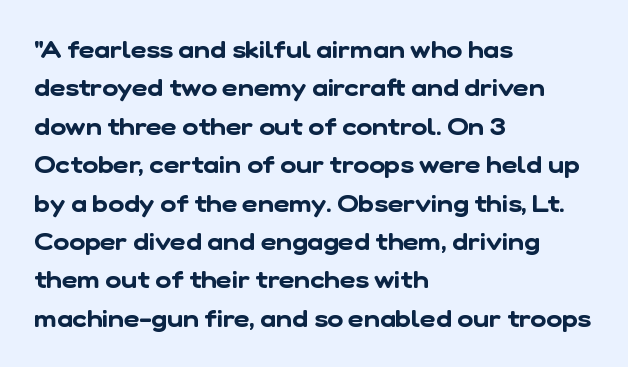
{"underline": "no", "align": "left", "line_spacing": "normal", "line_spacing_ratio": 1.6, "letter_spacing": "normal", "letter_spacing_em": 0.0, "glyph_px": 24}
